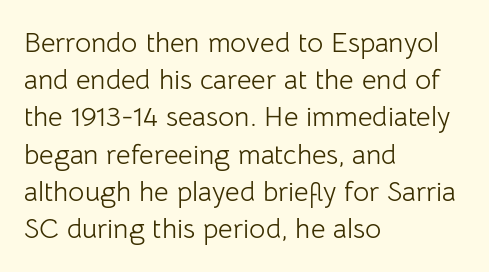
The image shows 28 px light sans-serif type, upright; set left-aligned, normal line spacing (1.33x), normal letter spacing, not underlined; low stroke contrast and a medium x-height.
